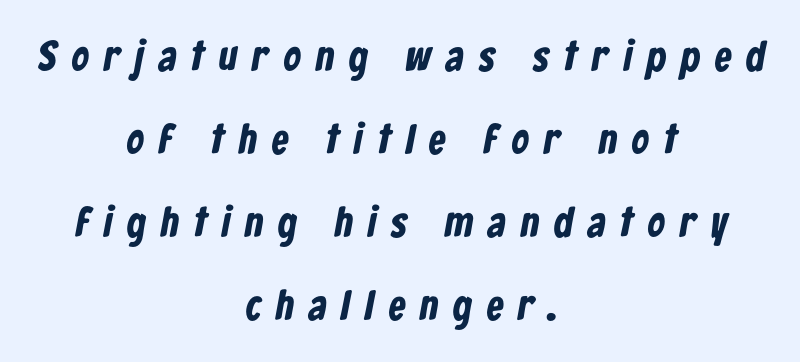
Looks like regular typesetting: each glyph gets only the width it needs. The font family rendered here belongs to the sans-serif group. Vertical spacing — loose. The typesetting leans heavy: a genuine bold. Any mark beneath the type? The region is blank.
